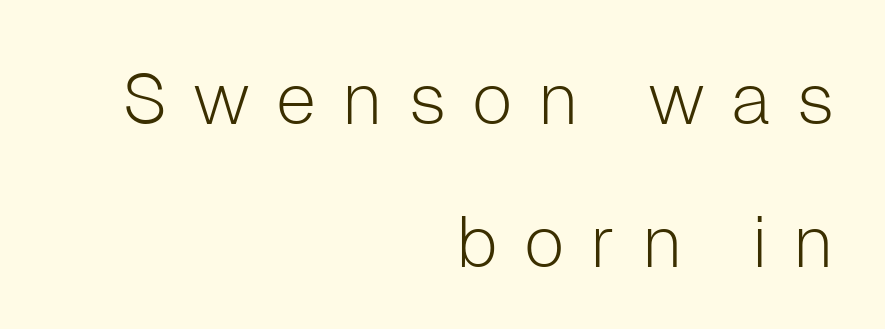
The image shows 72 px light sans-serif type, upright; set right-aligned, loose line spacing (1.98x), unusually wide letter spacing (+0.36 em), not underlined; low stroke contrast and a medium x-height.
